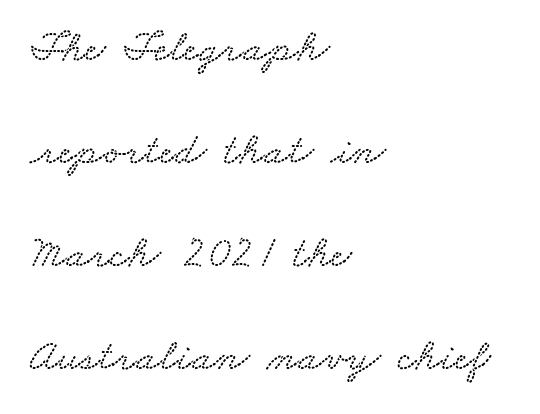
This sample has the flowing, uneven cadence of proportional lettering. Is the letter spacing exaggerated? No — it looks like the ordinary default. You could fit nearly another row in the gap between these rows. Descenders hang freely into open space.
